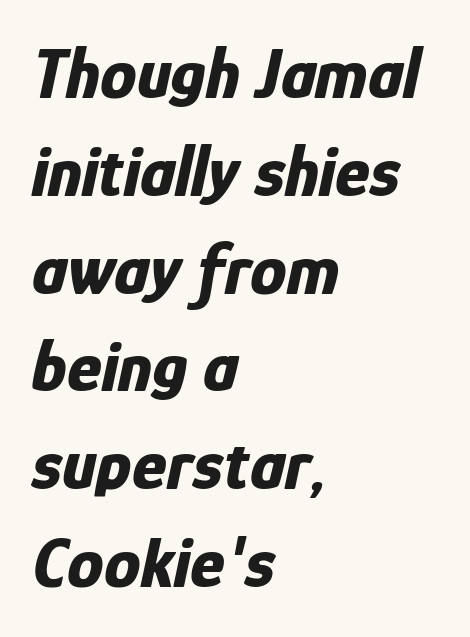
Q: Is the text bold? A: Yes.
Q: Is the text italic (slanted)? A: Yes, it leans right by about 12 degrees.
Q: Is the text underlined? A: No.
Q: How is the paragraph aligned? A: Left-aligned.
Q: Is the spacing between letters normal or unusually wide? A: Normal.
Q: Is the spacing between lines tight, normal or loose? A: Normal.
Q: Width (condensed, normal, or wide)? A: Condensed.
Q: Stroke contrast? A: Low.
Q: x-height? A: Medium.
Q: Monospaced? A: No.
